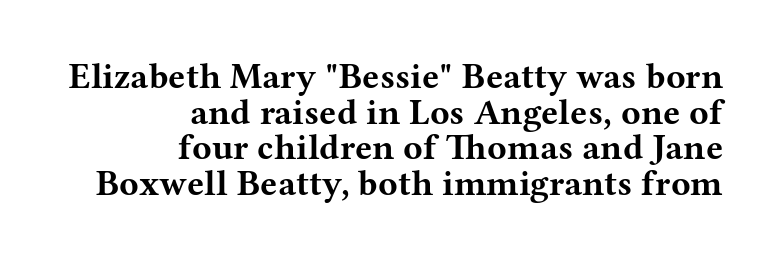
Weight check: bold — yes, fully. To sum up the face: it has serifs. Is the letter spacing exaggerated? No — it looks like the ordinary default. Honestly, the rows look squashed on top of each other. The zone under the glyphs is completely vacant. The rendering uses natural spacing where letterforms have individual widths.
